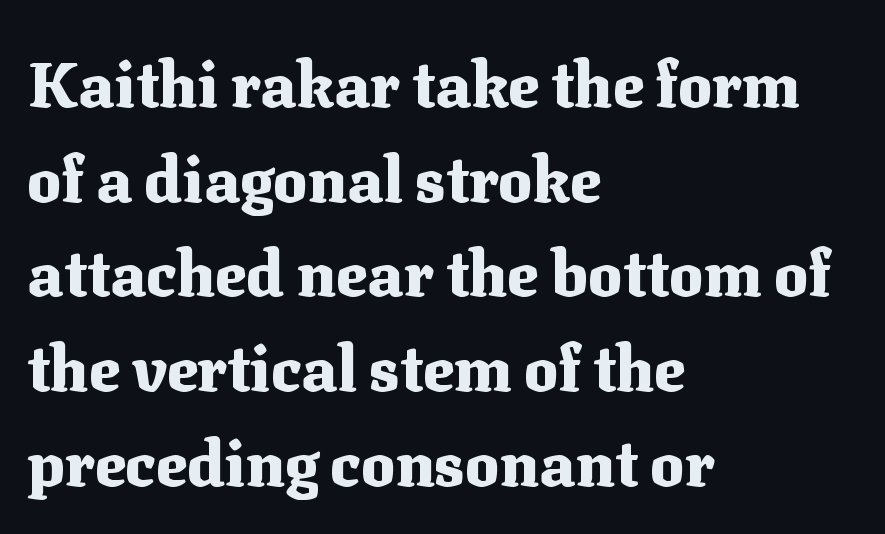
Q: Is the text bold? A: Yes.
Q: Is the text italic (slanted)? A: No, it is upright.
Q: Is the typeface a serif or a sans-serif typeface? A: Serif.
Q: Is the text underlined? A: No.
Q: How is the paragraph aligned? A: Left-aligned.
Q: Is the spacing between letters normal or unusually wide? A: Normal.
Q: Is the spacing between lines tight, normal or loose? A: Normal.
Q: Width (condensed, normal, or wide)? A: Normal.
Q: Stroke contrast? A: Medium.
Q: x-height? A: Medium.
Q: Monospaced? A: No.
